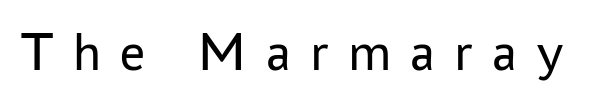
Q: Is the text bold? A: No.
Q: Is the text italic (slanted)? A: No, it is upright.
Q: Is the typeface a serif or a sans-serif typeface? A: Sans-serif.
Q: Is the text underlined? A: No.
Q: Is the spacing between letters normal or unusually wide? A: Unusually wide.
Q: Width (condensed, normal, or wide)? A: Normal.
Q: Stroke contrast? A: Low.
Q: x-height? A: Medium.
Q: Monospaced? A: No.
